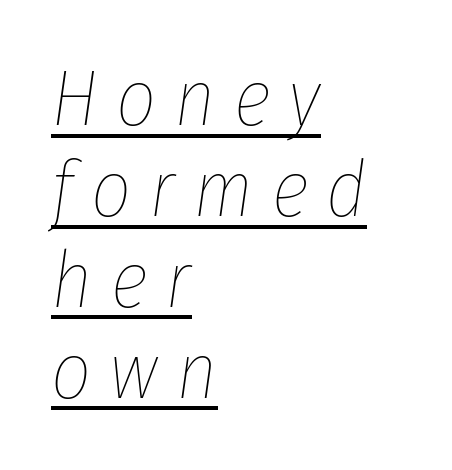
Vertical spacing — tight. In terms of posture, this sample is oblique. The weight tops out at a normal text grade. This sample uses expanded letter spacing, leaving extra air between glyphs. You could not count columns in this text — the font is proportionally spaced.
